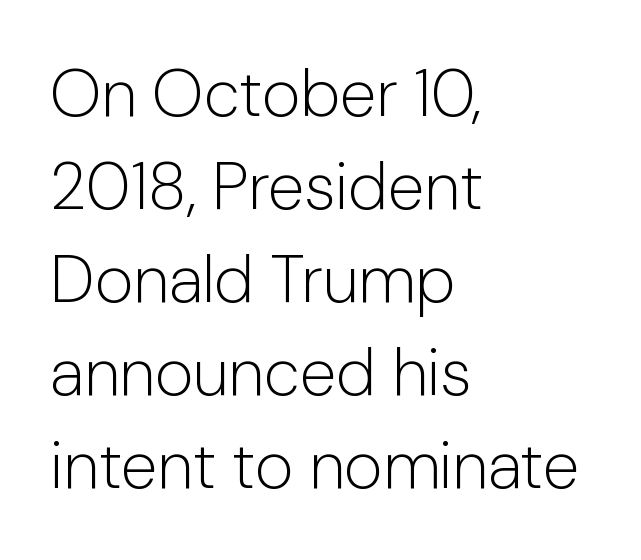
{"serif": "no", "italic": "no", "bold": "no", "weight": "light", "width": "normal", "stroke_contrast": "low", "x_height": "medium", "monospaced": "no", "underline": "no", "align": "left", "line_spacing": "normal", "line_spacing_ratio": 1.41, "letter_spacing": "normal", "letter_spacing_em": 0.0, "glyph_px": 66}
